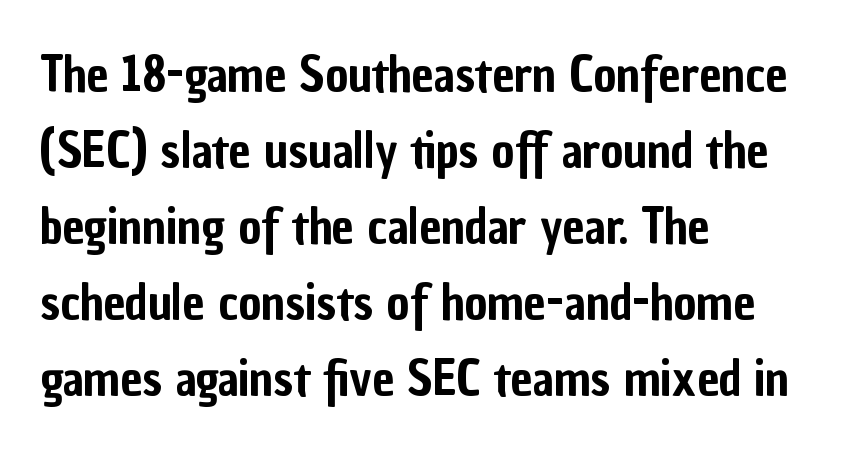
The image shows 49 px condensed sans-serif type, upright; set left-aligned, normal line spacing (1.55x), normal letter spacing, not underlined; low stroke contrast and a medium x-height.
